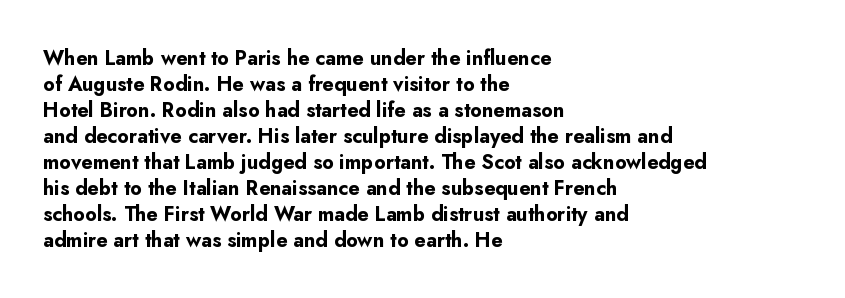
The image shows 20 px bold type, upright; set left-aligned, normal line spacing (1.3x), normal letter spacing, not underlined.
